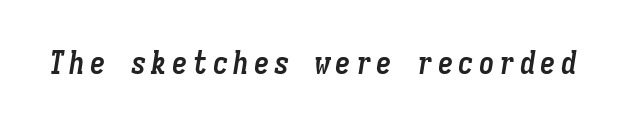
The image shows 31 px semibold, condensed type, italic (leaning right), monospaced; set not underlined; low stroke contrast and a medium x-height.
